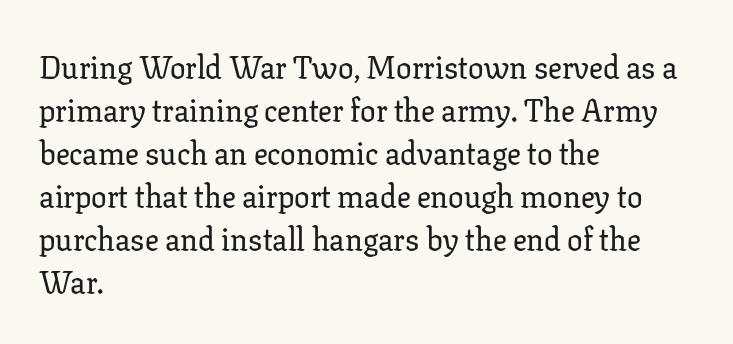
Words float on clear page, feet unadorned. Is this a fixed-width face? No — the glyphs have proportional, varying widths. What's the leading like? Ordinary, nothing unusual. Compared with typical body copy, the letter spacing here is the same.
